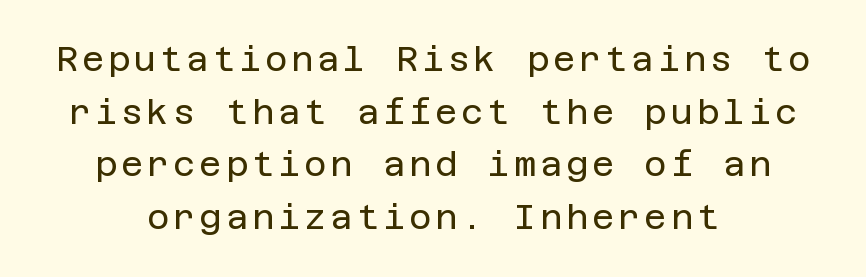
Are there feet on the stems? There aren't — it's a sans. Typeset on center — no edge is straight. The specimen reads as upright at a glance. A normal amount of white space separates one row of letters from the next.
